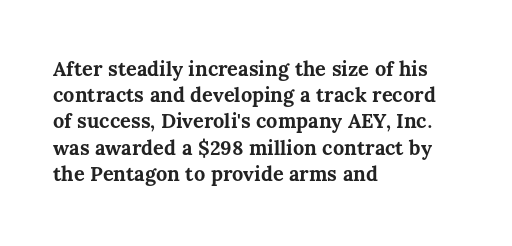
Leftover space on each line is placed entirely after the last word. Honestly, the row spacing looks completely unremarkable. This sample uses an upright cut, with every glyph sitting square on the baseline. A typesetter would call this zero additional tracking. Check the space under the baseline: it is left empty.
